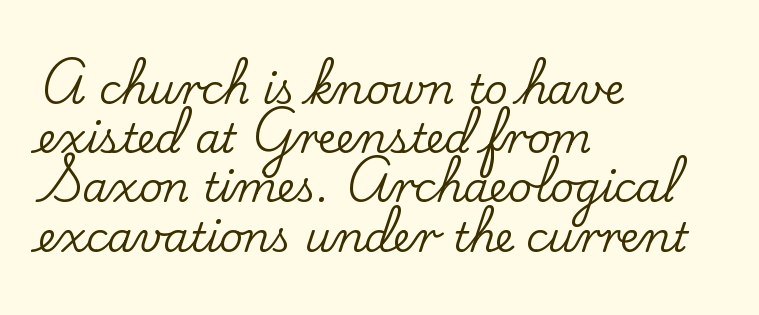
{"serif": "yes", "width": "normal", "stroke_contrast": "low", "x_height": "small", "monospaced": "no", "underline": "no", "align": "left", "line_spacing_ratio": 1.2, "letter_spacing": "normal", "letter_spacing_em": 0.0, "glyph_px": 41}
